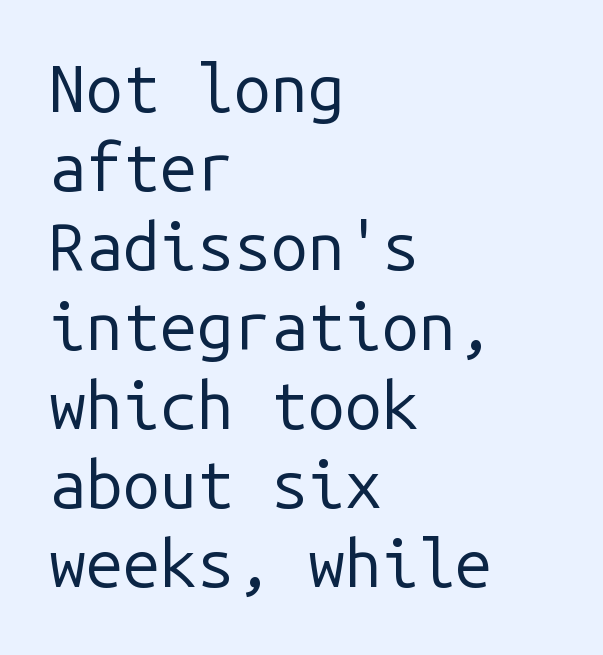
Characters remain perfectly vertical along every line. The rendering uses typewriter-style spacing with identical character cells. Letters rest on an invisible, unmarked baseline. Students, note that the glyphs here touch the page at normal intervals. Are there feet on the stems? There aren't — it's a sans.
